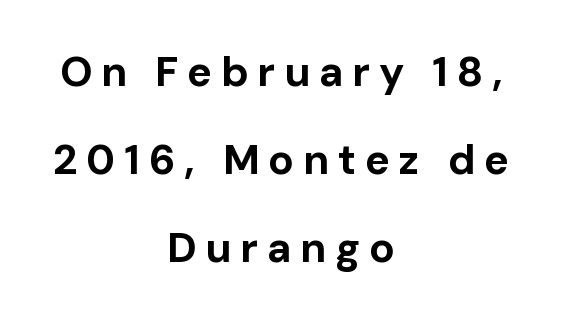
{"serif": "no", "italic": "no", "bold": "yes", "weight": "bold", "width": "normal", "stroke_contrast": "low", "x_height": "medium", "monospaced": "no", "underline": "no", "align": "center", "line_spacing": "loose", "line_spacing_ratio": 2.09, "letter_spacing": "wide", "letter_spacing_em": 0.21, "glyph_px": 42}
